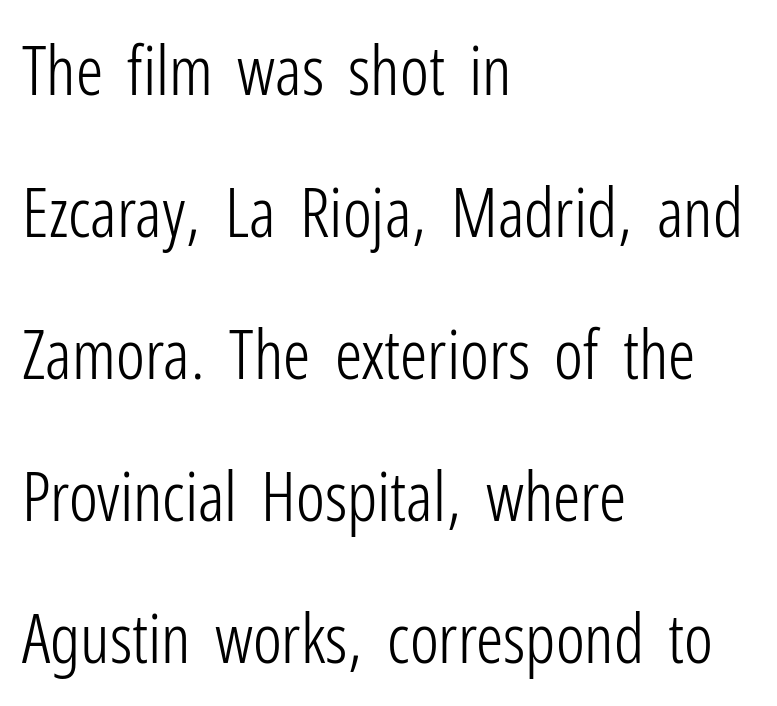
Check the space under the baseline: it is left empty. No letter is thick-stroked: the sample isn't bold. Standard letterfit; no display-style spreading of the glyphs. These lines are rendered in a variable-pitch font.
